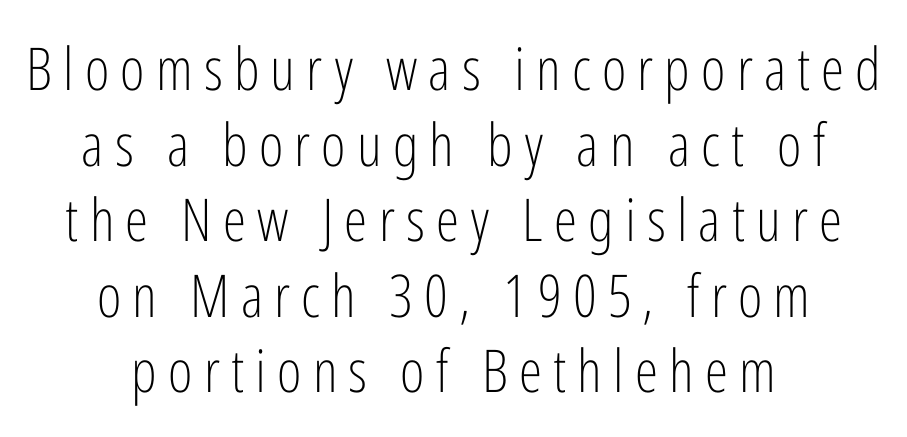
{"serif": "no", "italic": "no", "bold": "no", "weight": "light", "width": "condensed", "stroke_contrast": "low", "x_height": "medium", "monospaced": "no", "underline": "no", "align": "center", "line_spacing": "normal", "line_spacing_ratio": 1.28, "glyph_px": 59}
